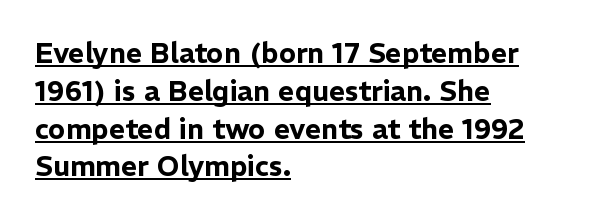
Q: Is the text italic (slanted)? A: No, it is upright.
Q: Is the typeface a serif or a sans-serif typeface? A: Sans-serif.
Q: Is the text underlined? A: Yes.
Q: How is the paragraph aligned? A: Left-aligned.
Q: Is the spacing between letters normal or unusually wide? A: Normal.
Q: Is the spacing between lines tight, normal or loose? A: Normal.
Q: Width (condensed, normal, or wide)? A: Normal.
Q: Stroke contrast? A: Low.
Q: x-height? A: Medium.
Q: Monospaced? A: No.
